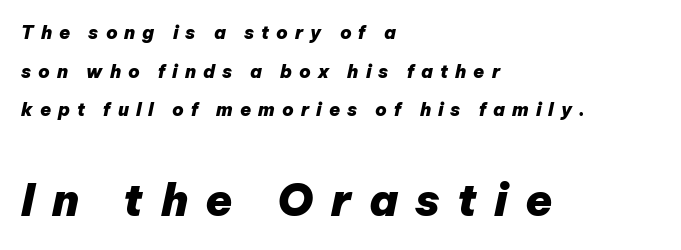
This layout puts the modest block above and the oversized block below. These lines are rendered in a variable-pitch font. Italic: yes, the glyphs are oblique. Strong, thick strokes mark this as bold type. Descenders hang freely into open space. Successive baselines arrive slowly, with a big drop between each.
